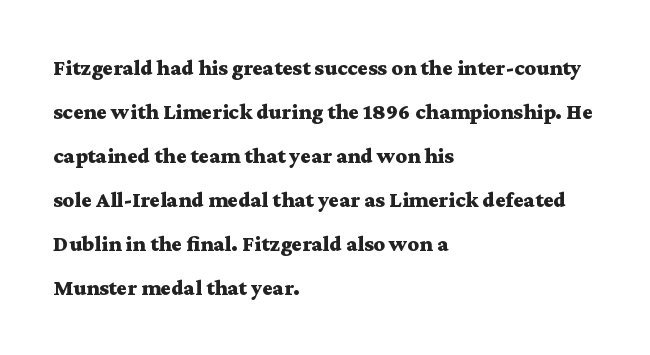
Q: Is the text bold? A: Yes.
Q: Is the text italic (slanted)? A: No, it is upright.
Q: Is the text underlined? A: No.
Q: How is the paragraph aligned? A: Left-aligned.
Q: Is the spacing between letters normal or unusually wide? A: Normal.
Q: Is the spacing between lines tight, normal or loose? A: Loose.
